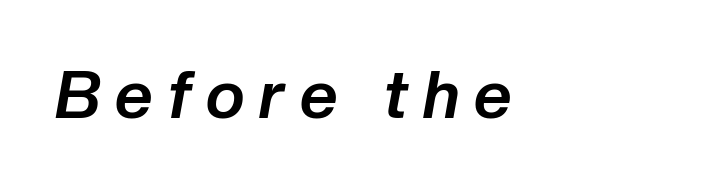
Does extra space separate the letters? Yes, quite a lot of it. The characters look thick and weighty, a clear bold. The space beneath each line is pristine and unruled. Note the varied advance widths — an 'i' is clearly narrower than an 'm'. Observe the lean: these are italic letterforms.
